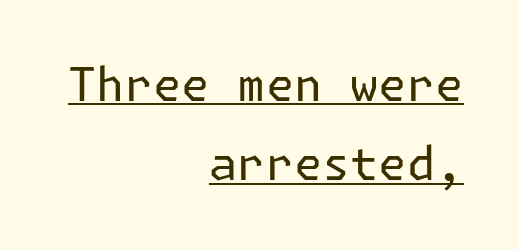
It's the straight-up-and-down kind of type. Successive baselines arrive at the customary interval. Each word holds together tightly as a unit, with standard inter-letter gaps. Heft: none added — not bold. A student would call this right alignment; a typographer would say flush right, rag left. The passage shown is underscored from start to finish.
